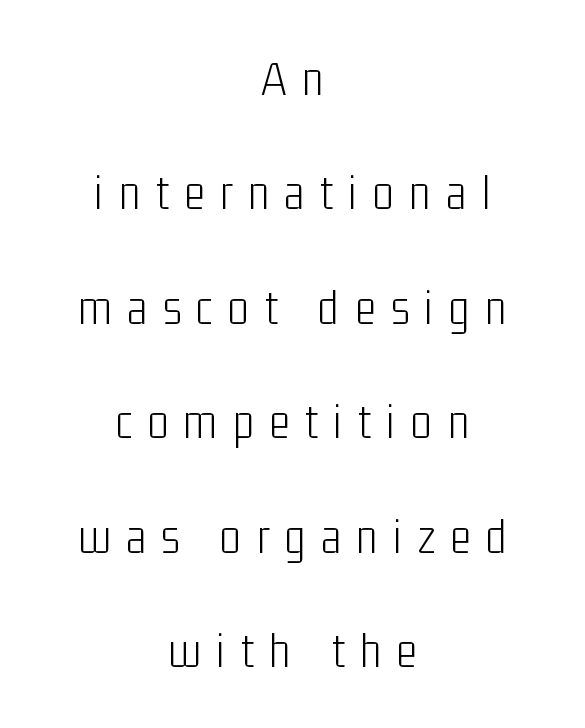
Q: Is the text bold? A: No.
Q: Is the text italic (slanted)? A: No, it is upright.
Q: Is the typeface a serif or a sans-serif typeface? A: Sans-serif.
Q: Is the text underlined? A: No.
Q: How is the paragraph aligned? A: Centered.
Q: Is the spacing between letters normal or unusually wide? A: Unusually wide.
Q: Is the spacing between lines tight, normal or loose? A: Loose.
Q: Width (condensed, normal, or wide)? A: Condensed.
Q: Stroke contrast? A: Low.
Q: x-height? A: Medium.
Q: Monospaced? A: No.
